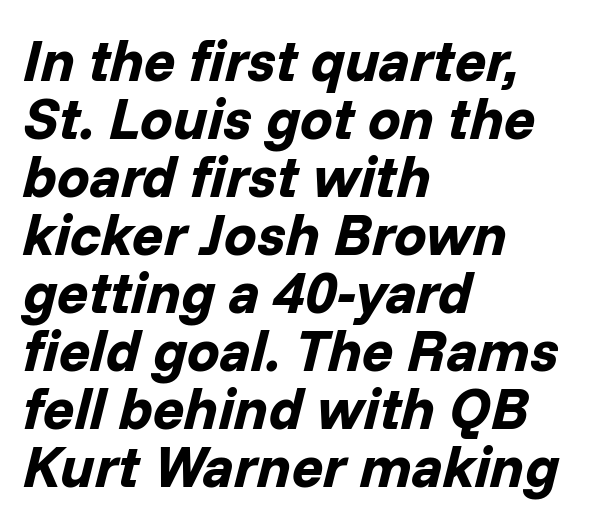
The image shows 58 px bold type, italic (leaning right); set left-aligned, tight line spacing (1.0x), normal letter spacing, not underlined; low stroke contrast and a medium x-height.
